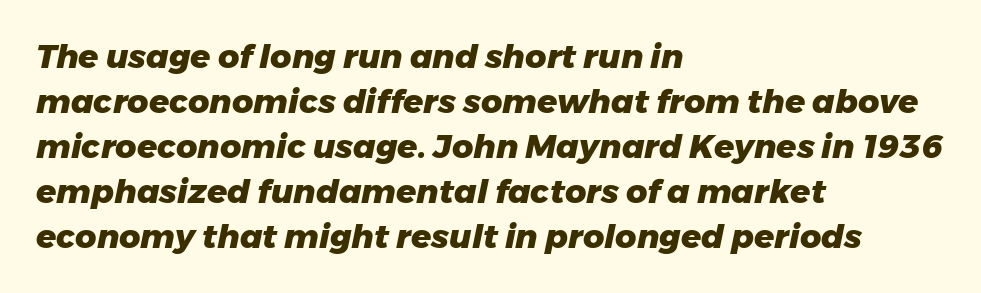
The image shows 33 px heavy type, italic (leaning right); set left-aligned, normal line spacing (1.36x), normal letter spacing, not underlined; low stroke contrast and a medium x-height.
